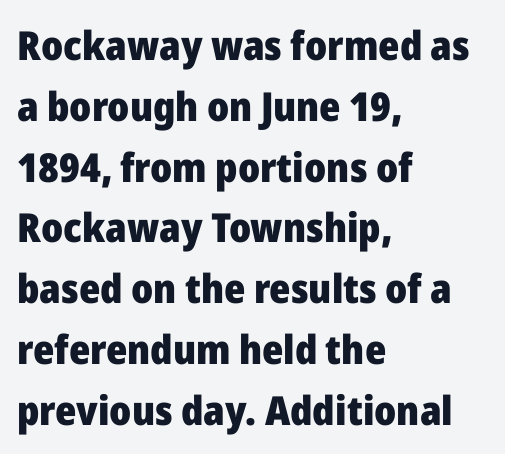
The image shows 40 px heavy sans-serif type, upright; set left-aligned, normal line spacing (1.52x), normal letter spacing, not underlined; low stroke contrast and a medium x-height.
